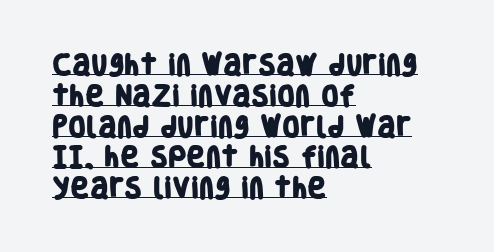
Every word sits above its own underline. On the weight axis this lands at bold, roughly 700. The passage is arranged the way most books set body copy — flush left. Characters follow at the spacing the type designer built in. A normal amount of white space separates one row of letters from the next.
